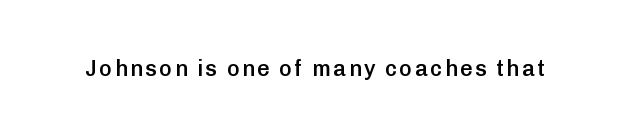
Ascenders rise straight up at ninety degrees. The specimen omits any rule beneath the text block's lines. Caption: semibold face, moderately heavy strokes.
